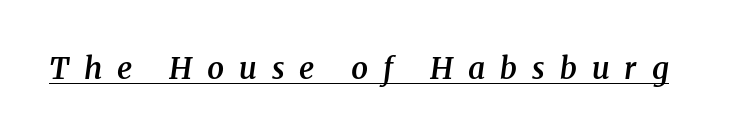
Q: Is the text bold? A: Semi-bold.
Q: Is the text italic (slanted)? A: Yes, it leans right by about 8 degrees.
Q: Is the typeface a serif or a sans-serif typeface? A: Serif.
Q: Is the text underlined? A: Yes.
Q: Is the spacing between letters normal or unusually wide? A: Unusually wide.
Q: Width (condensed, normal, or wide)? A: Normal.
Q: Stroke contrast? A: Medium.
Q: x-height? A: Medium.
Q: Monospaced? A: No.
